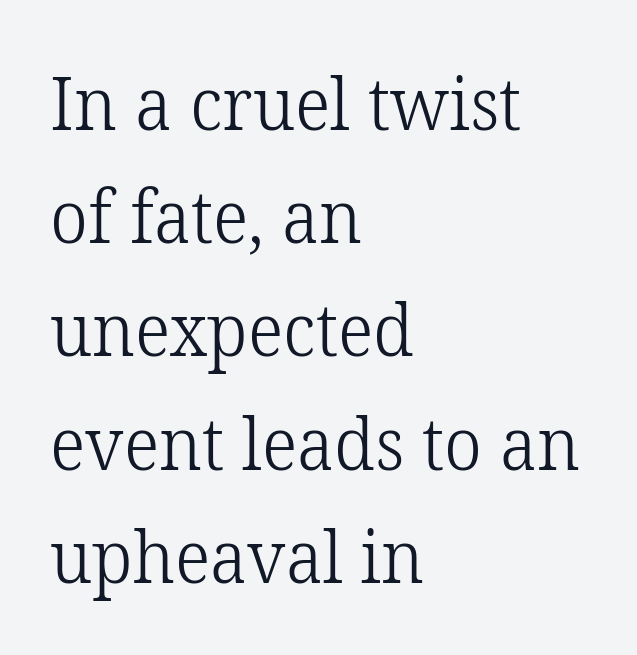
{"serif": "yes", "italic": "no", "bold": "no", "weight": "light", "width": "normal", "stroke_contrast": "low", "x_height": "medium", "monospaced": "no", "underline": "no", "align": "left", "line_spacing": "normal", "line_spacing_ratio": 1.53, "letter_spacing": "normal", "letter_spacing_em": 0.0, "glyph_px": 74}
